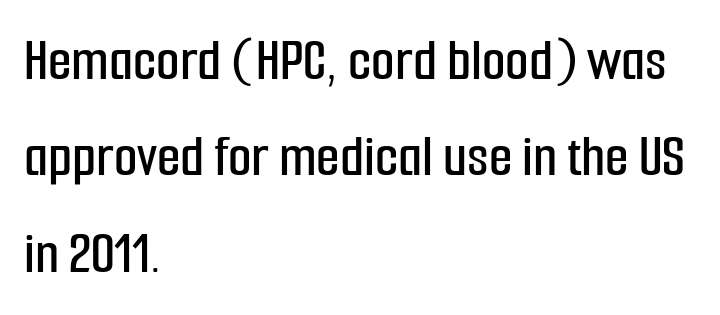
{"serif": "no", "italic": "no", "width": "condensed", "stroke_contrast": "low", "x_height": "medium", "monospaced": "no", "underline": "no", "align": "left", "line_spacing": "normal", "line_spacing_ratio": 1.58, "letter_spacing": "normal", "letter_spacing_em": 0.0, "glyph_px": 61}
